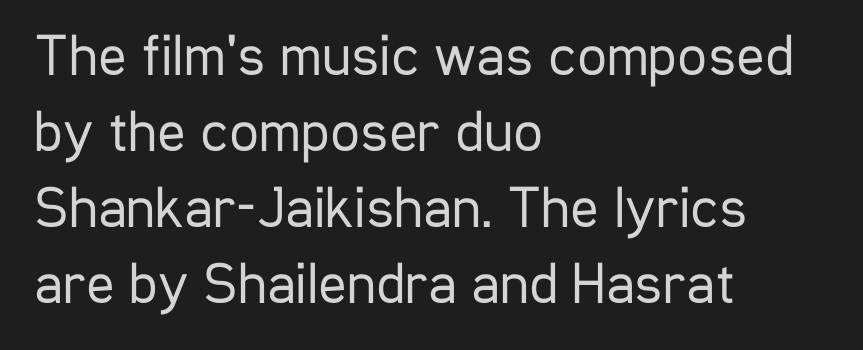
The image shows 59 px regular-weight, condensed sans-serif type, upright; set left-aligned, normal line spacing (1.29x), normal letter spacing, not underlined; low stroke contrast and a medium x-height.
